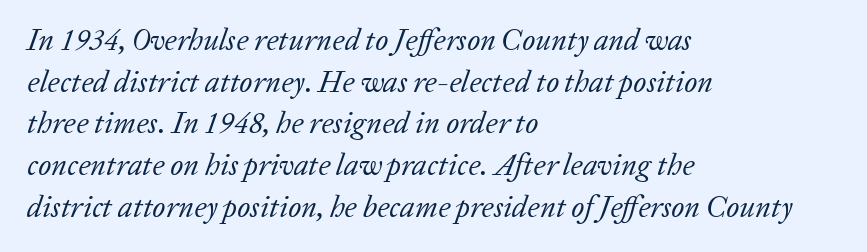
The image shows 30 px regular-weight serif type, italic (leaning right); set left-aligned, normal line spacing (1.39x), normal letter spacing, not underlined; low stroke contrast and a medium x-height.
